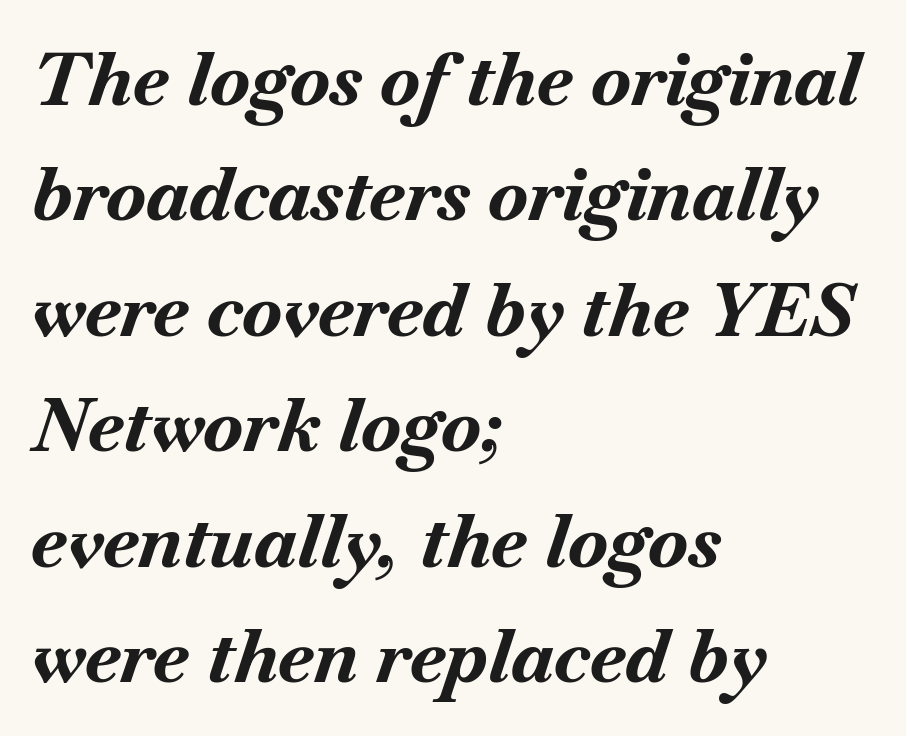
{"italic": "yes", "lean": "right", "slant_degrees": 18, "bold": "yes", "weight": "bold", "width": "normal", "stroke_contrast": "medium", "x_height": "small", "monospaced": "no", "underline": "no", "align": "left", "line_spacing": "normal", "line_spacing_ratio": 1.56, "letter_spacing": "normal", "letter_spacing_em": 0.0, "glyph_px": 74}
